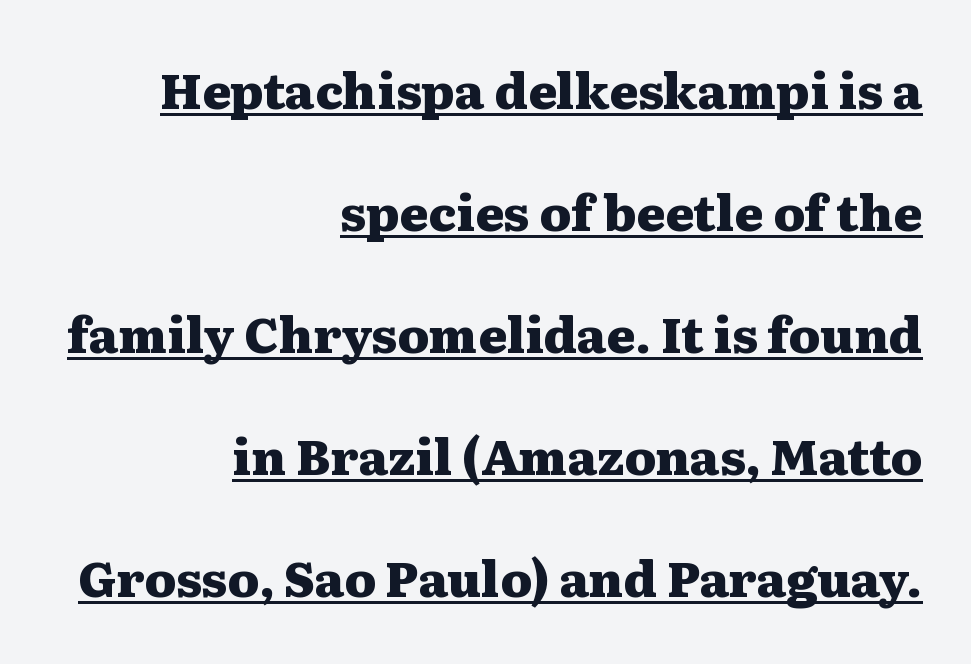
The image shows 49 px heavy, wide serif type, upright; set right-aligned, loose line spacing (2.49x), normal letter spacing, underlined; medium stroke contrast and a medium x-height.
